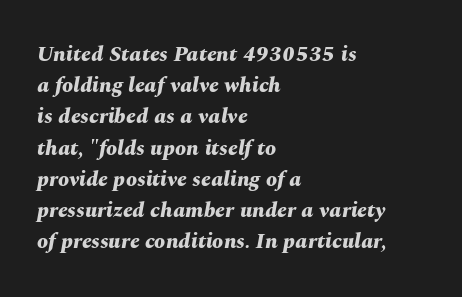
Q: Is the text bold? A: Yes.
Q: Is the text italic (slanted)? A: Yes, it leans right by about 10 degrees.
Q: Is the text underlined? A: No.
Q: How is the paragraph aligned? A: Left-aligned.
Q: Is the spacing between letters normal or unusually wide? A: Normal.
Q: Is the spacing between lines tight, normal or loose? A: Normal.
